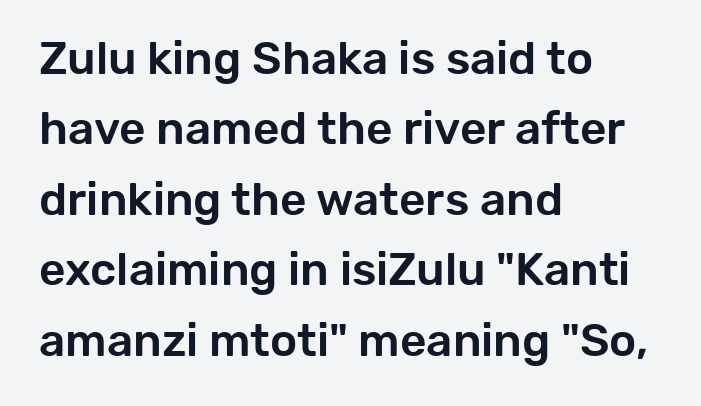
In terms of posture, this sample is upright. The passage shown stacks its lines at a standard gap. There is no visible air inserted between adjacent glyphs. Varying glyph widths throughout — classic text-font behaviour.
